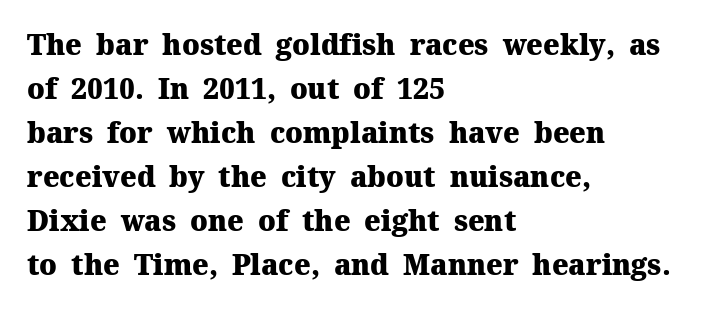
{"serif": "yes", "italic": "no", "bold": "yes", "weight": "heavy", "width": "normal", "stroke_contrast": "medium", "x_height": "medium", "monospaced": "no", "underline": "no", "align": "left", "line_spacing": "normal", "line_spacing_ratio": 1.57, "letter_spacing": "normal", "letter_spacing_em": 0.0, "glyph_px": 28}
